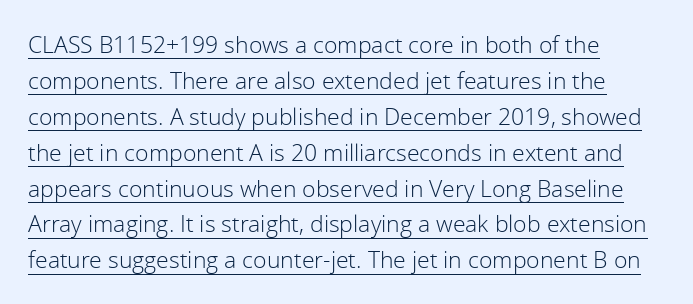
Q: Is the text bold? A: No.
Q: Is the text italic (slanted)? A: No, it is upright.
Q: Is the text underlined? A: Yes.
Q: How is the paragraph aligned? A: Left-aligned.
Q: Is the spacing between letters normal or unusually wide? A: Normal.
Q: Is the spacing between lines tight, normal or loose? A: Normal.
